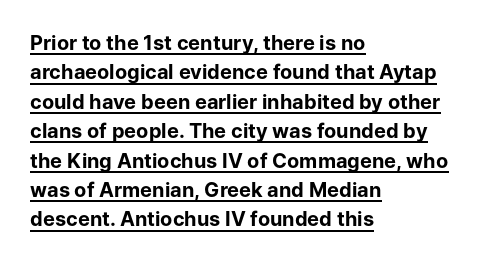
The image shows 20 px bold type, upright; set left-aligned, normal line spacing (1.47x), normal letter spacing, underlined.
